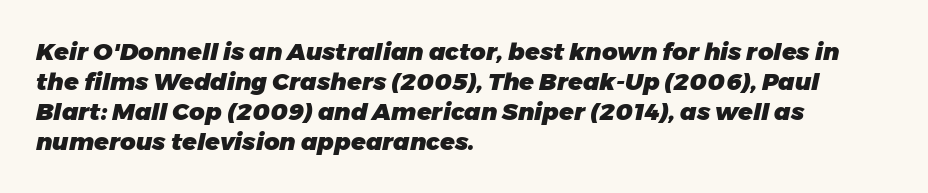
The paragraph shown leans on its left margin. The space directly below the letters is spotless. Vertically, the passage feels balanced, rows spaced as you'd expect. The text carries the slant typical of an italic or oblique font.
